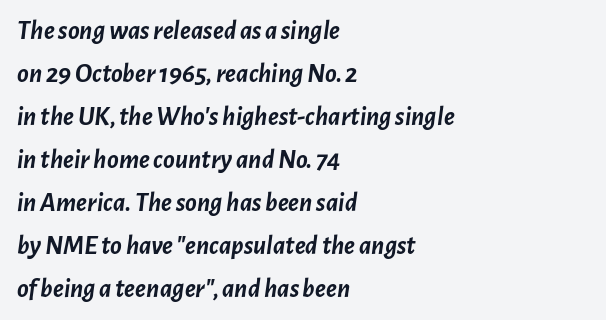
Q: Is the text bold? A: Yes.
Q: Is the text italic (slanted)? A: Yes, it leans right by about 7 degrees.
Q: Is the text underlined? A: No.
Q: How is the paragraph aligned? A: Left-aligned.
Q: Is the spacing between letters normal or unusually wide? A: Normal.
Q: Is the spacing between lines tight, normal or loose? A: Normal.
